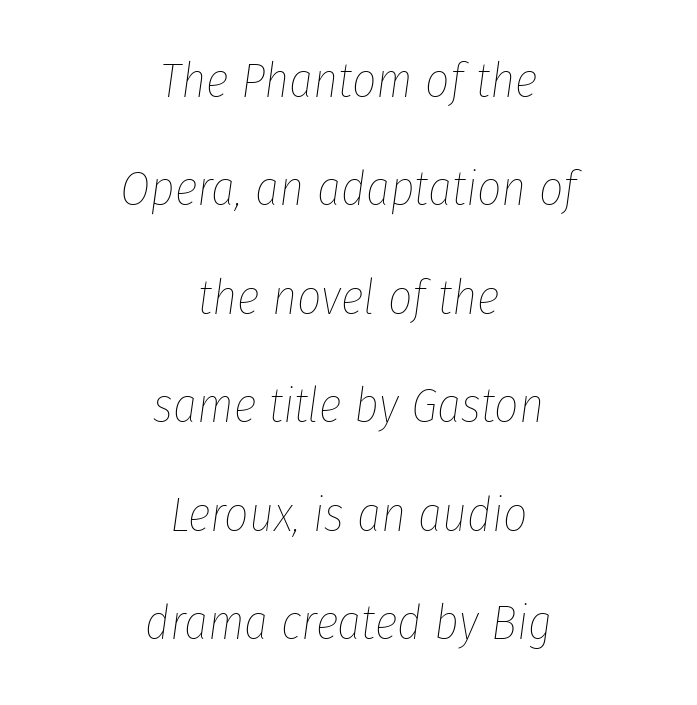
The image shows 48 px thin, condensed type, italic (leaning right); set centered, loose line spacing (2.26x), normal letter spacing, not underlined; low stroke contrast and a medium x-height.
